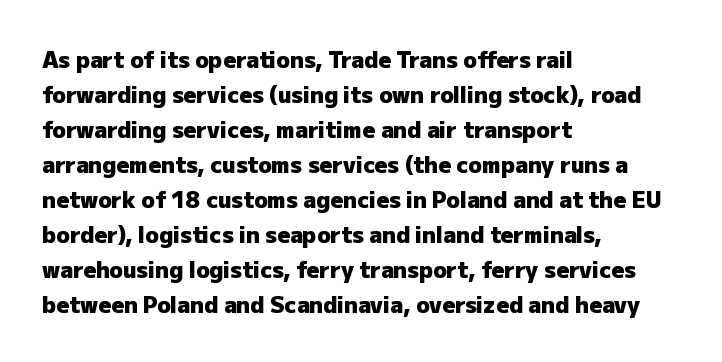
{"italic": "no", "bold": "yes", "underline": "no", "align": "left", "line_spacing": "normal", "line_spacing_ratio": 1.59, "letter_spacing": "normal", "letter_spacing_em": 0.0, "glyph_px": 22}
